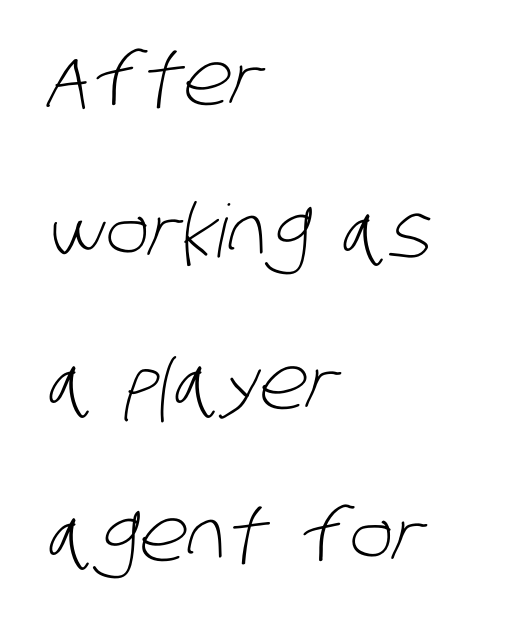
The image shows 73 px light, condensed sans-serif type; set left-aligned, loose line spacing (2.08x), normal letter spacing, not underlined; low stroke contrast and a large x-height.
